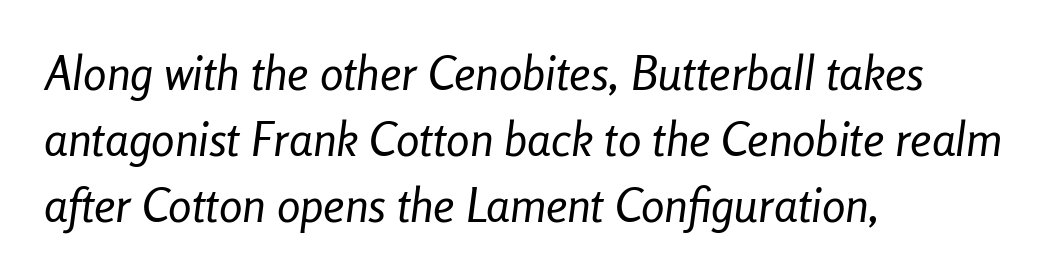
Q: Is the text bold? A: No.
Q: Is the text italic (slanted)? A: Yes, it leans right by about 8 degrees.
Q: Is the text underlined? A: No.
Q: How is the paragraph aligned? A: Left-aligned.
Q: Is the spacing between letters normal or unusually wide? A: Normal.
Q: Is the spacing between lines tight, normal or loose? A: Normal.
Q: Width (condensed, normal, or wide)? A: Condensed.
Q: Stroke contrast? A: Low.
Q: x-height? A: Medium.
Q: Monospaced? A: No.
